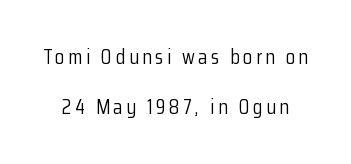
{"italic": "no", "bold": "no", "underline": "no", "line_spacing": "loose", "line_spacing_ratio": 2.38, "glyph_px": 21}
